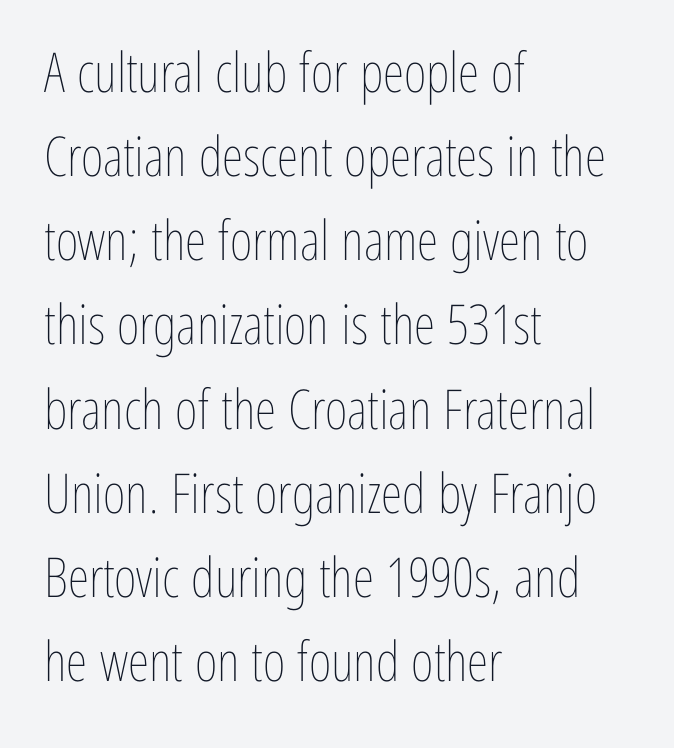
The image shows 55 px thin, condensed type, upright; set left-aligned, normal line spacing (1.53x), normal letter spacing, not underlined; low stroke contrast and a medium x-height.
